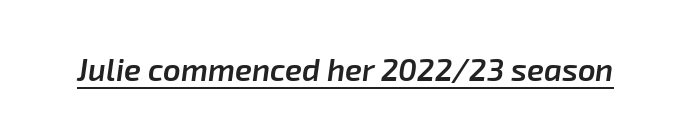
A continuous stroke trails under the words, as in a hyperlink. Posture: slanted. Each letter keeps its own natural width here, so spacing adapts to shape. A bit beefed up — I'd call it semibold rather than bold. The horizontal fit of the characters is conventional and even.
